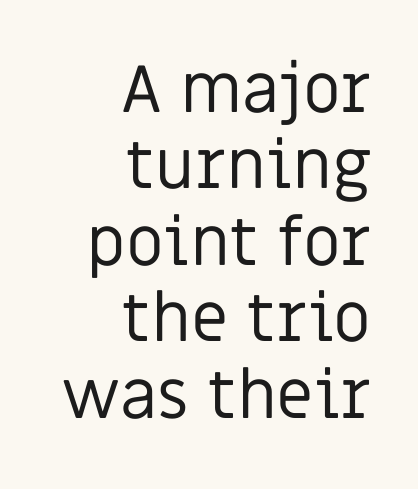
{"serif": "no", "italic": "no", "bold": "no", "weight": "regular", "width": "normal", "stroke_contrast": "low", "x_height": "large", "monospaced": "no", "underline": "no", "align": "right", "line_spacing": "tight", "line_spacing_ratio": 1.14, "letter_spacing": "normal", "letter_spacing_em": 0.0, "glyph_px": 67}
